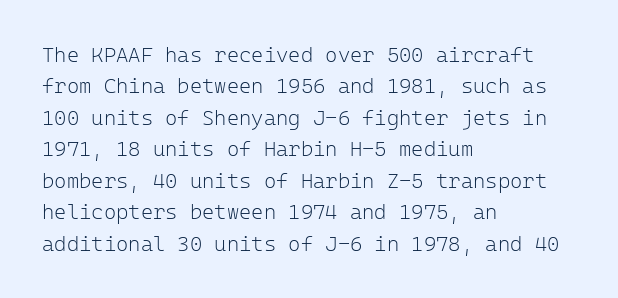
Each row of text sits above clean, open space. Italic? Not at all — the glyphs are vertical. Typeset ragged right — the left edge is the straight one. Each word holds together tightly as a unit, with standard inter-letter gaps. Interline gaps are of average width in this sample.
